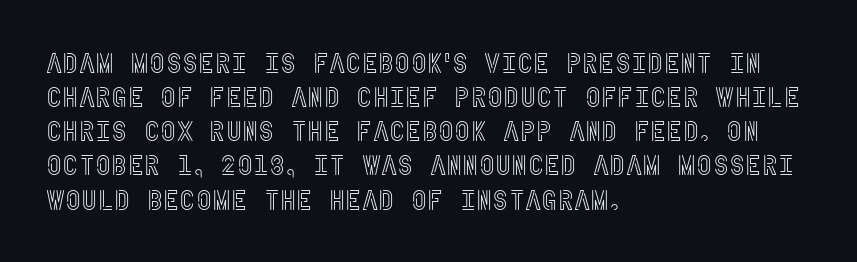
{"italic": "no", "width": "condensed", "x_height": "large", "underline": "no", "align": "left", "line_spacing_ratio": 1.22, "letter_spacing": "normal", "letter_spacing_em": 0.0, "glyph_px": 28}
